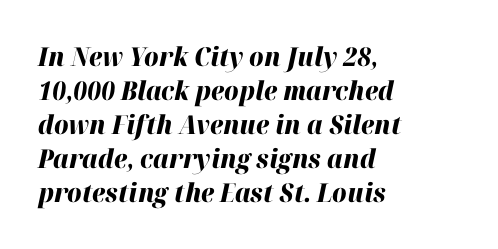
These lines were composed using italics. The gap between lines stays unmarked. A student would call this left alignment; a typographer would say flush left, rag right. The typesetting leans heavy: a genuine bold. Letter spacing: default.
